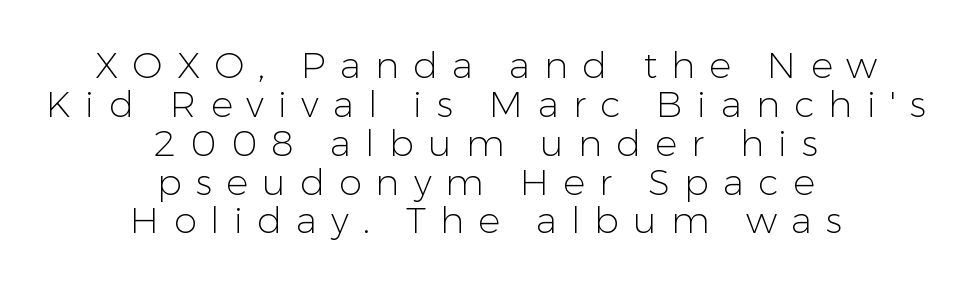
The image shows 37 px light sans-serif type, upright; set centered, tight line spacing (1.05x), unusually wide letter spacing (+0.38 em), not underlined; low stroke contrast and a medium x-height.
